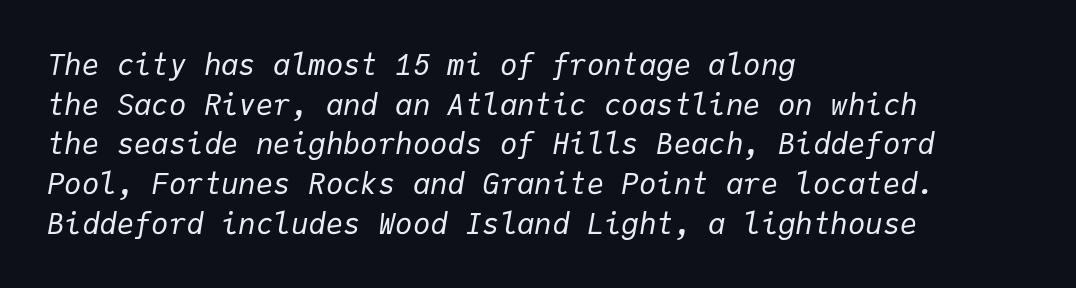
Normally led — the rows are evenly, conventionally spaced. Words appear dense and cohesive because spacing is normal. Every character here occupies the same horizontal width, giving the sample a typewriter-like rhythm. Descender tails drop into unmarked territory. Line starts are locked; line ends wander. The glyphs look as if they've been sheared to an angle.
